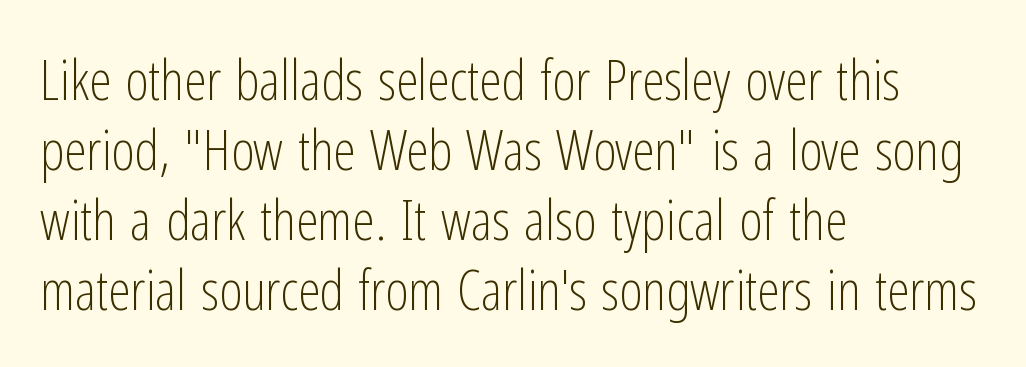
{"serif": "no", "italic": "no", "bold": "no", "weight": "light", "width": "condensed", "stroke_contrast": "low", "x_height": "medium", "monospaced": "no", "underline": "no", "align": "left", "line_spacing": "normal", "line_spacing_ratio": 1.25, "letter_spacing": "normal", "letter_spacing_em": 0.0, "glyph_px": 56}
